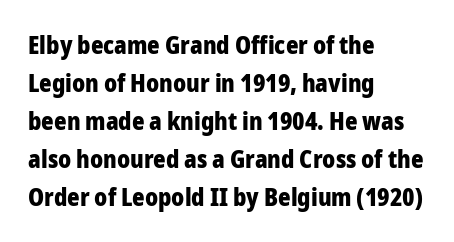
The space between consecutive lines is moderate. Alignment: flush left. The passage shown is not underscored anywhere. The type is set solid horizontally, with unmodified tracking. The characters look thick and weighty, a clear bold. Unlike italic type, these characters show no tilt at all.
